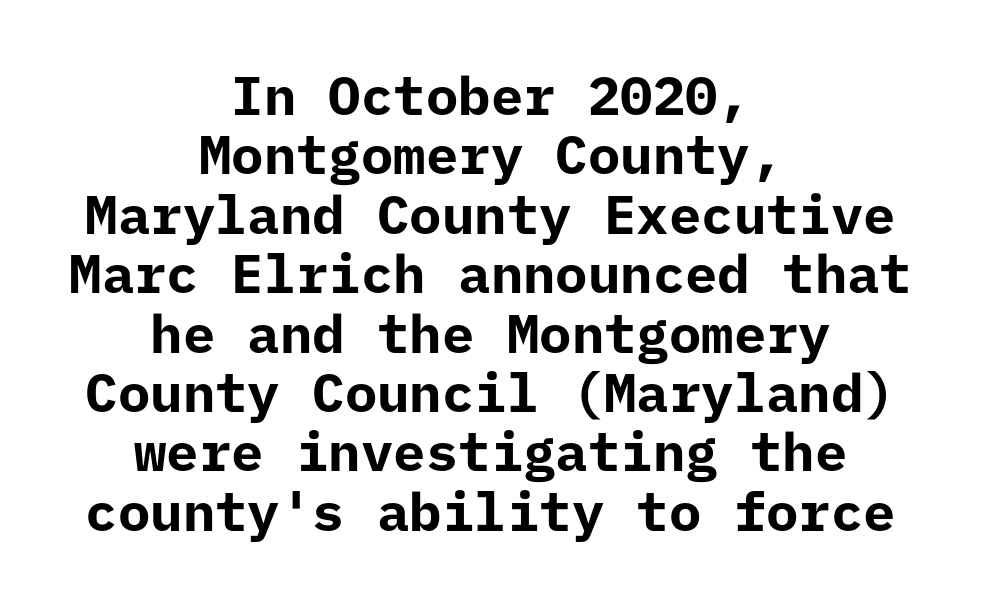
Q: Is the text bold? A: Yes.
Q: Is the text italic (slanted)? A: No, it is upright.
Q: Is the typeface a serif or a sans-serif typeface? A: Sans-serif.
Q: Is the text underlined? A: No.
Q: How is the paragraph aligned? A: Centered.
Q: Is the spacing between letters normal or unusually wide? A: Normal.
Q: Is the spacing between lines tight, normal or loose? A: Tight.
Q: Width (condensed, normal, or wide)? A: Normal.
Q: Stroke contrast? A: Low.
Q: x-height? A: Medium.
